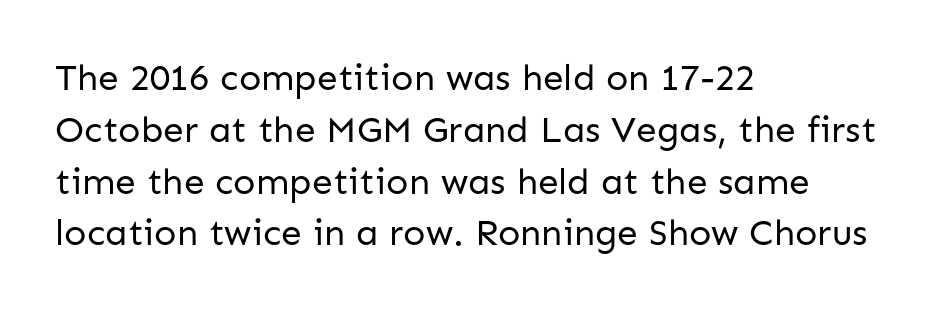
These lines keep a tight, regular rhythm from letter to letter. No feet cap the strokes, marking this as sans-serif type. The passage shown is typed in a proportional face where columns would drift. Weight class: somewhere from thin through regular. The rendering anchors every line to the left-hand side. Nobody drew a line under any word here.
